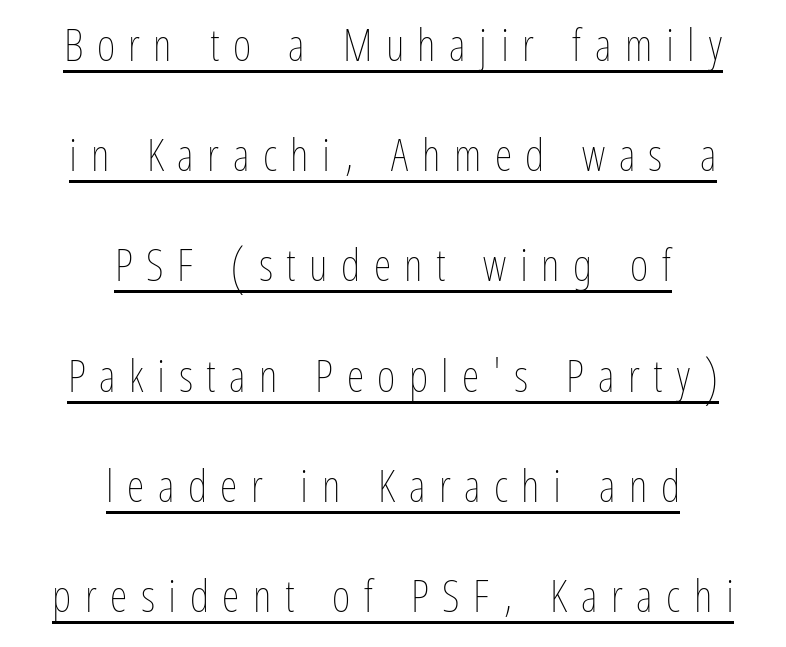
The image shows 45 px thin, condensed type, upright; set centered, loose line spacing (2.45x), unusually wide letter spacing (+0.3 em), underlined; low stroke contrast and a medium x-height.
